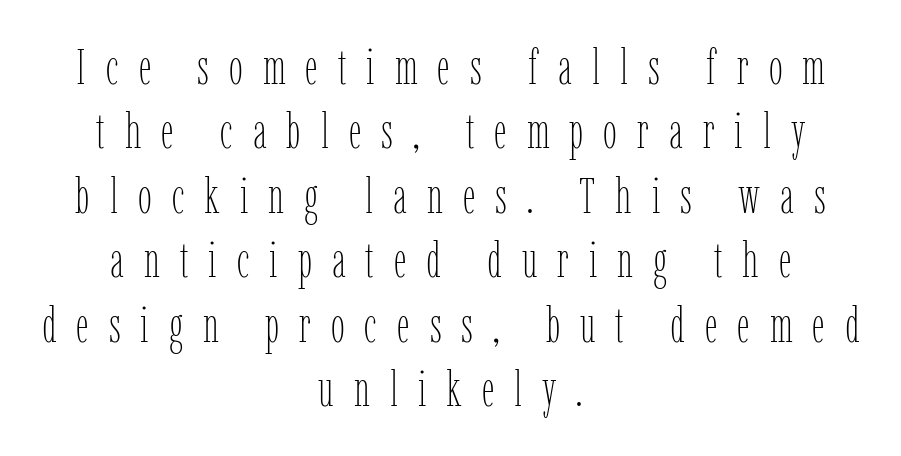
The image shows 50 px thin, condensed type, upright; set centered, normal line spacing (1.29x), unusually wide letter spacing (+0.4 em), not underlined; low stroke contrast and a medium x-height.
